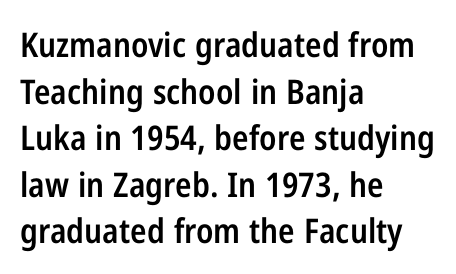
The line-height multiplier appears to be the usual default. You could not count columns in this text — the font is proportionally spaced. A roman cut, with each character standing at attention. Letter spacing: default.
